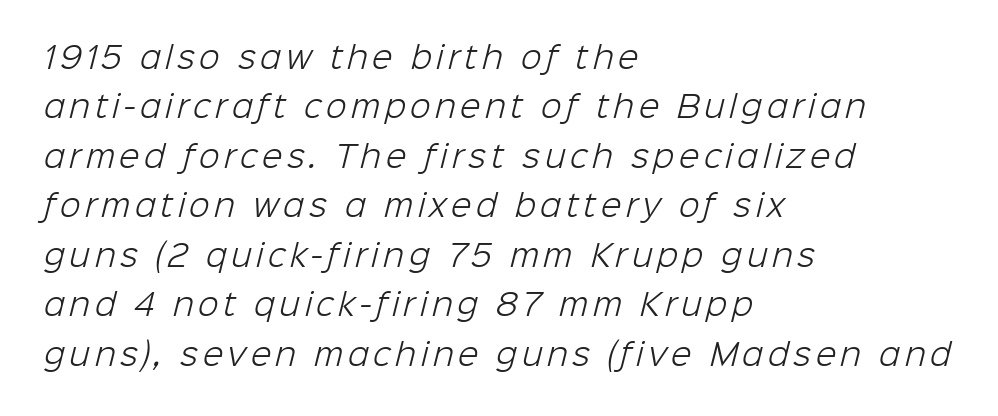
{"serif": "no", "bold": "no", "weight": "light", "width": "normal", "stroke_contrast": "low", "x_height": "medium", "monospaced": "no", "underline": "no", "align": "left", "line_spacing": "normal", "line_spacing_ratio": 1.65, "glyph_px": 30}
